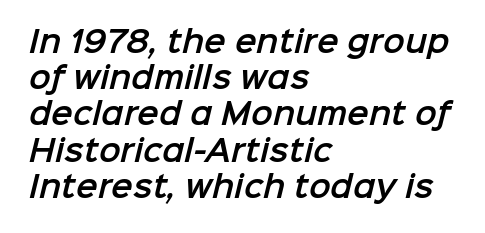
Leading: standard. The type family on display is of the sans-serif kind. Nothing unusual about the tracking: characters are spaced as the font intends. The passage is arranged the way most books set body copy — flush left. Check under the words: just untouched page.
